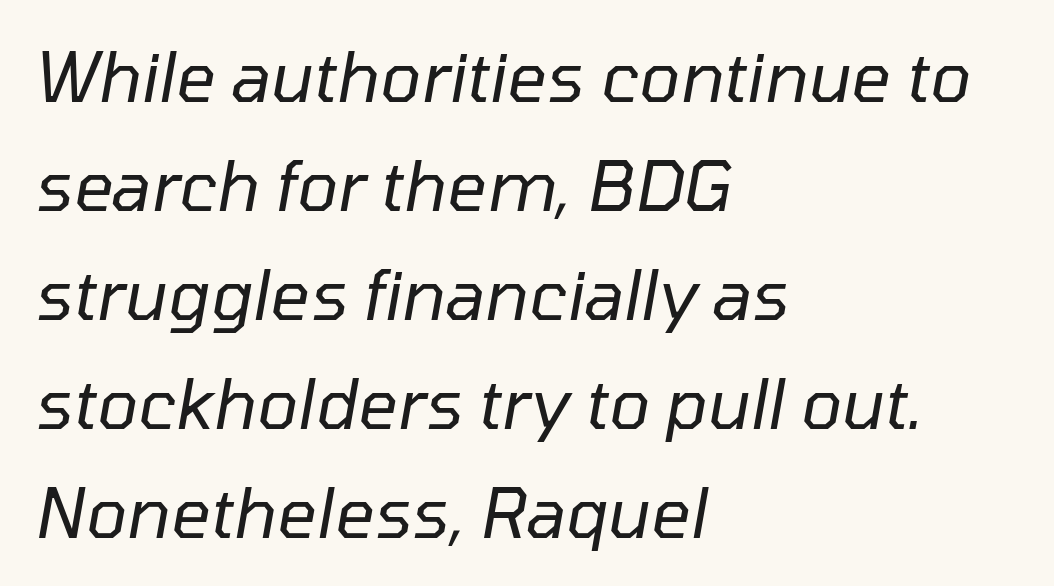
{"italic": "yes", "lean": "right", "slant_degrees": 10, "bold": "no", "weight": "regular", "width": "normal", "stroke_contrast": "low", "x_height": "medium", "monospaced": "no", "underline": "no", "align": "left", "line_spacing": "normal", "line_spacing_ratio": 1.58, "letter_spacing": "normal", "letter_spacing_em": 0.0, "glyph_px": 69}
